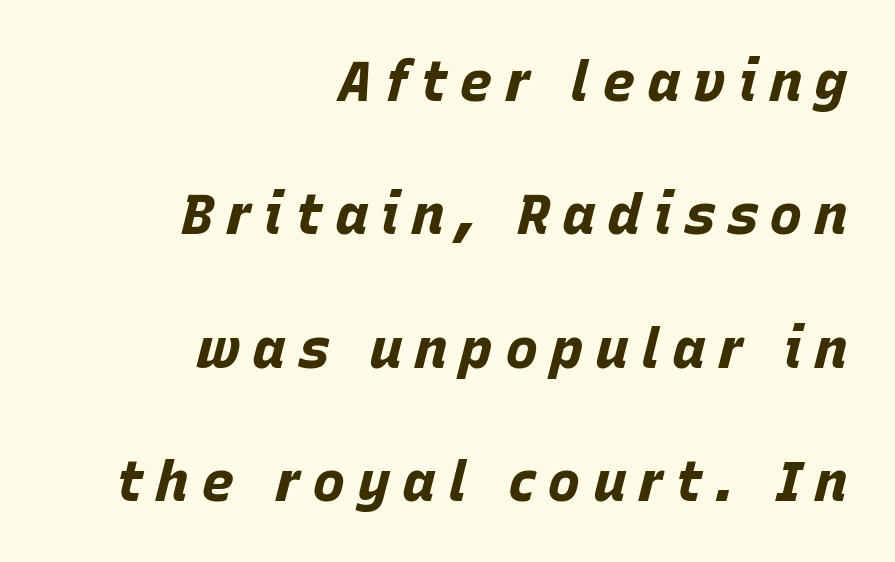
The image shows 56 px bold type, italic (leaning right); set right-aligned, loose line spacing (2.38x), unusually wide letter spacing (+0.21 em), not underlined; low stroke contrast and a large x-height.
